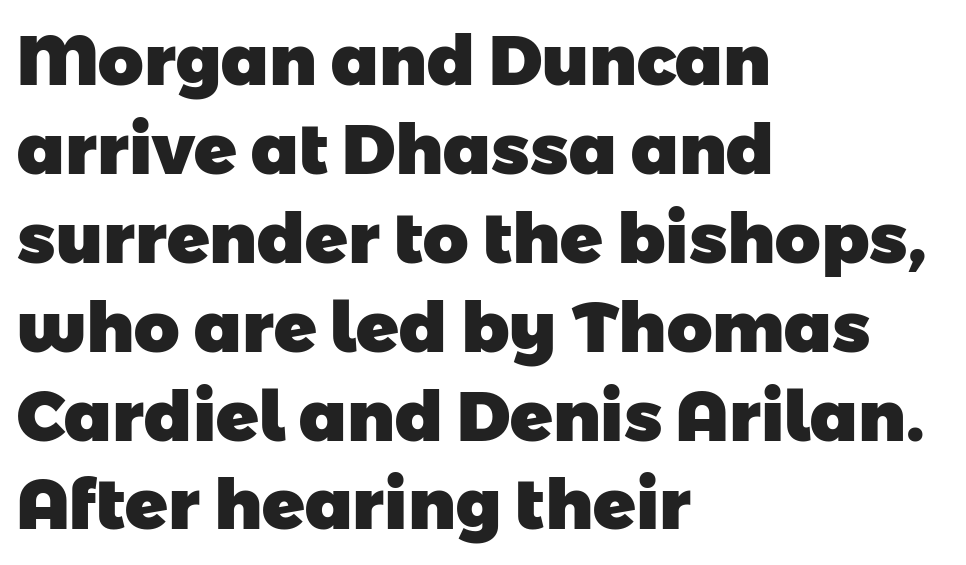
Q: Is the text bold? A: Yes.
Q: Is the typeface a serif or a sans-serif typeface? A: Sans-serif.
Q: Is the text underlined? A: No.
Q: How is the paragraph aligned? A: Left-aligned.
Q: Is the spacing between letters normal or unusually wide? A: Normal.
Q: Is the spacing between lines tight, normal or loose? A: Normal.
Q: Width (condensed, normal, or wide)? A: Normal.
Q: Stroke contrast? A: Low.
Q: x-height? A: Medium.
Q: Monospaced? A: No.
